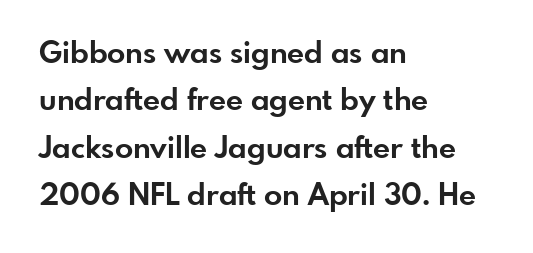
{"serif": "no", "italic": "no", "bold": "yes", "weight": "bold", "width": "normal", "stroke_contrast": "low", "x_height": "small", "monospaced": "no", "underline": "no", "align": "left", "line_spacing": "normal", "line_spacing_ratio": 1.58, "letter_spacing": "normal", "letter_spacing_em": 0.0, "glyph_px": 30}
